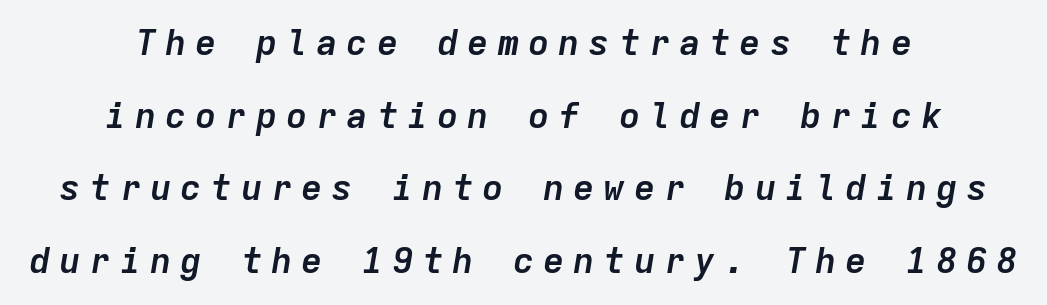
You could only call the tracking loose — the letters float apart. One-word summary of the alignment: center. This is heavy type, rendered in bold. Honestly, the rows look like they've been pulled way apart.
